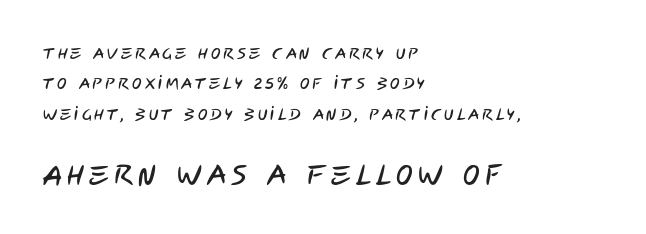
Q: Is the typeface a serif or a sans-serif typeface? A: Sans-serif.
Q: Is the text underlined? A: No.
Q: How is the paragraph aligned? A: Left-aligned.
Q: Is the spacing between lines tight, normal or loose? A: Loose.
Q: Which block of text is set in a larger size, the first (top) or the second (bottom)? A: The second (bottom) one.
Q: Width (condensed, normal, or wide)? A: Condensed.
Q: Stroke contrast? A: Low.
Q: x-height? A: Large.
Q: Monospaced? A: No.
